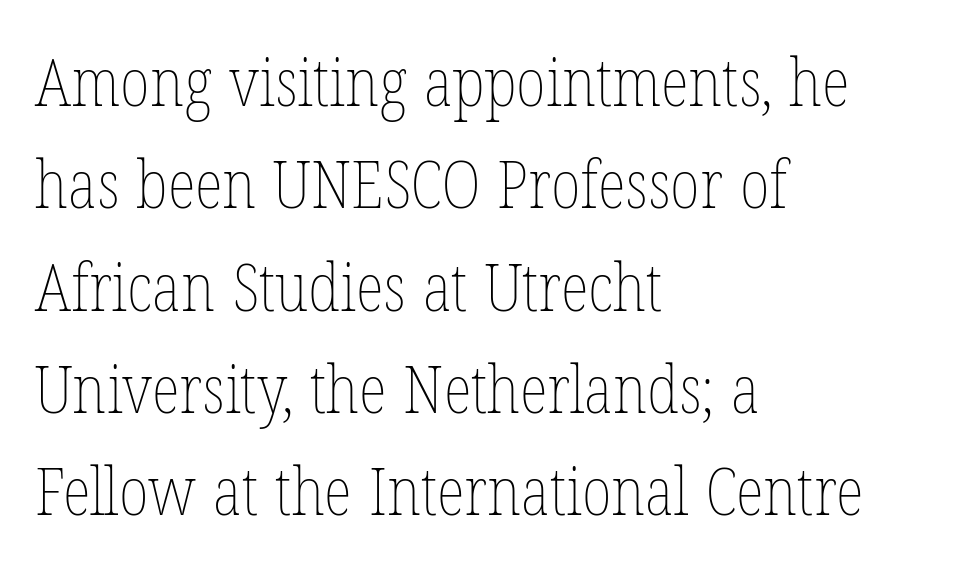
Is there any slant? The stems are plumb. One glance says typical: line gaps are just what's usual. The horizontal fit of the characters is conventional and even. The gap between lines stays unmarked. Stroke thickness stays within the range of a standard reading face or lighter. The passage shown is typed in a proportional face where columns would drift.
